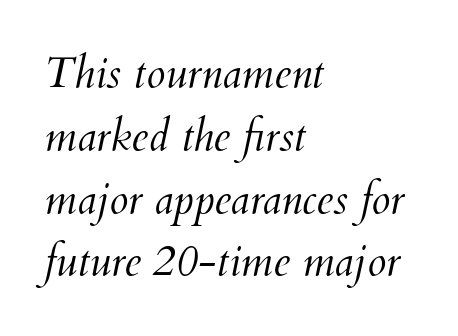
The image shows 43 px light type, italic (leaning right); set left-aligned, normal line spacing (1.46x), normal letter spacing, not underlined; medium stroke contrast and a small x-height.
